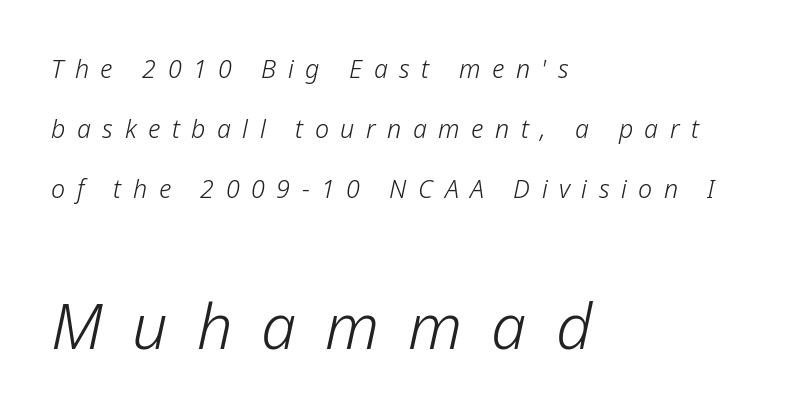
{"italic": "yes", "lean": "right", "slant_degrees": 12, "bold": "no", "weight": "light", "width": "normal", "stroke_contrast": "low", "x_height": "medium", "monospaced": "no", "underline": "no", "align": "left", "line_spacing": "loose", "line_spacing_ratio": 2.4, "letter_spacing": "wide", "letter_spacing_em": 0.46, "larger_block": "second", "size_ratio": 2.52, "glyph_px": 63}
